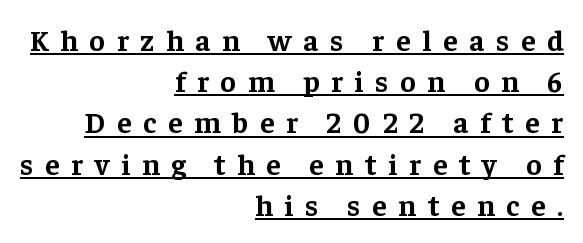
The image shows 29 px bold serif type, upright; set right-aligned, normal line spacing (1.42x), unusually wide letter spacing (+0.41 em), underlined; low stroke contrast and a medium x-height.
